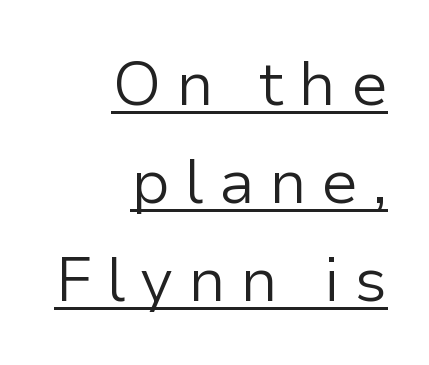
{"serif": "no", "italic": "no", "bold": "no", "weight": "light", "width": "normal", "stroke_contrast": "low", "x_height": "medium", "monospaced": "no", "underline": "yes", "align": "right", "line_spacing": "normal", "line_spacing_ratio": 1.58, "letter_spacing": "wide", "letter_spacing_em": 0.23, "glyph_px": 62}
